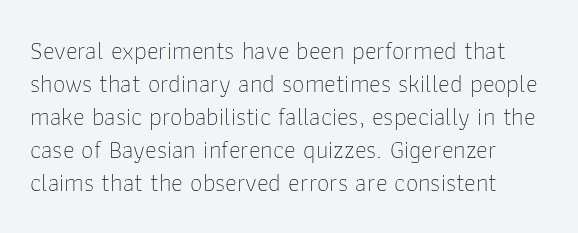
The specimen omits any rule beneath the text block's lines. Regular leading. A typesetter would call this zero additional tracking. No heavy texture on the line: the type isn't bold.
